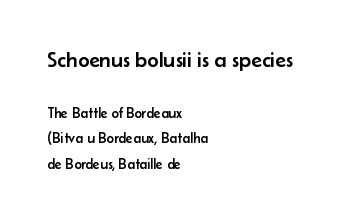
Q: Is the text italic (slanted)? A: No, it is upright.
Q: Is the text underlined? A: No.
Q: How is the paragraph aligned? A: Left-aligned.
Q: Is the spacing between letters normal or unusually wide? A: Normal.
Q: Which block of text is set in a larger size, the first (top) or the second (bottom)? A: The first (top) one.
